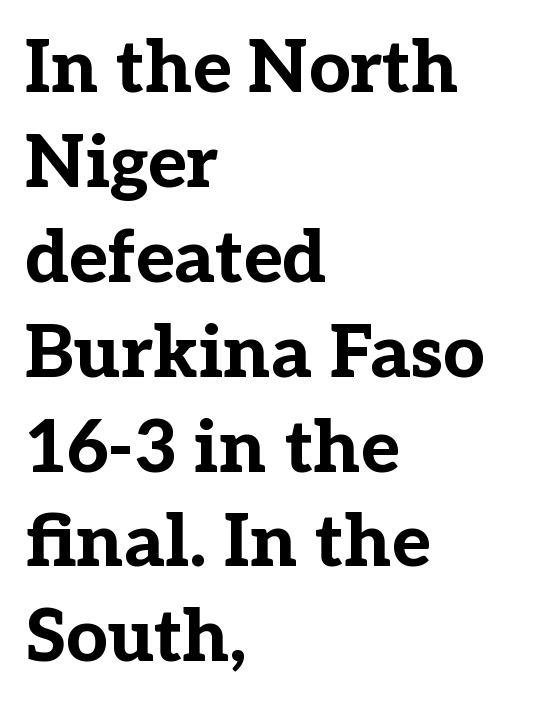
{"serif": "yes", "italic": "no", "bold": "yes", "weight": "bold", "width": "normal", "stroke_contrast": "low", "x_height": "medium", "monospaced": "no", "underline": "no", "align": "left", "line_spacing": "normal", "line_spacing_ratio": 1.3, "letter_spacing": "normal", "letter_spacing_em": 0.0, "glyph_px": 73}
